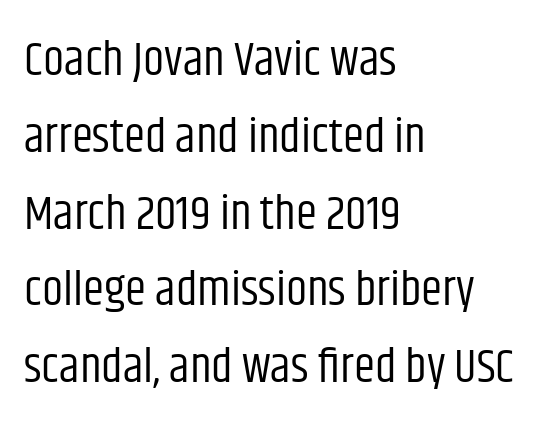
{"serif": "no", "italic": "no", "bold": "no", "weight": "regular", "width": "condensed", "stroke_contrast": "low", "x_height": "large", "monospaced": "no", "underline": "no", "align": "left", "line_spacing": "normal", "line_spacing_ratio": 1.6, "letter_spacing": "normal", "letter_spacing_em": 0.0, "glyph_px": 48}
